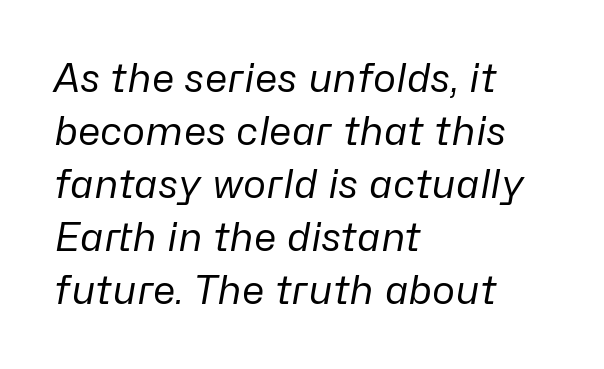
In terms of posture, this sample is oblique. A typesetter would call this leading conventional body-copy spacing. Character widths vary here, with narrow letters taking less room than wide ones. The typeface has the unassuming heft of standard copy or less.
